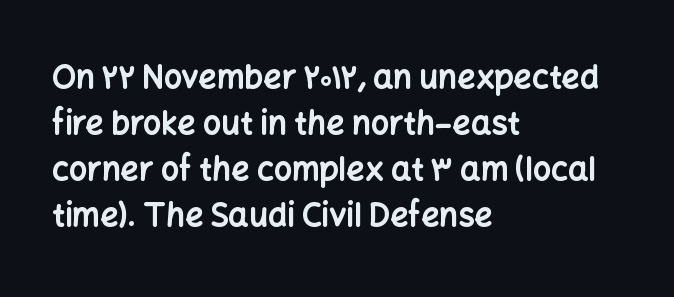
The image shows 32 px bold sans-serif type, upright; set left-aligned, normal line spacing (1.44x), normal letter spacing, not underlined; low stroke contrast and a medium x-height.
